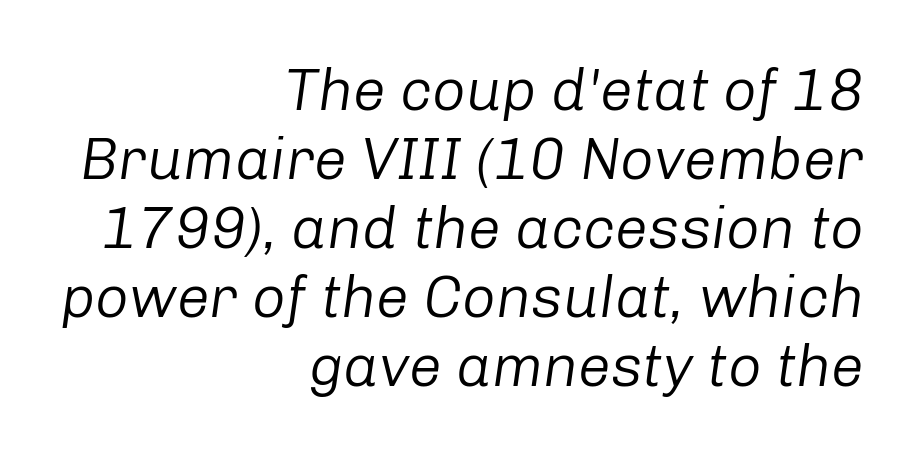
The image shows 59 px regular-weight type, italic (leaning right); set right-aligned, line spacing 1.17x, normal letter spacing, not underlined; low stroke contrast and a medium x-height.
